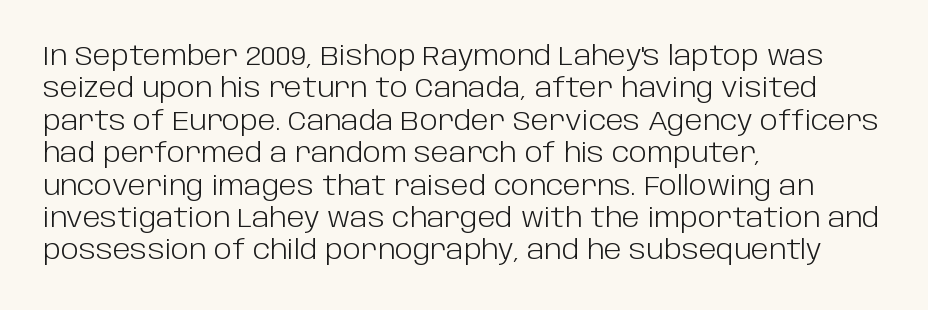
The font is comparable to plain body text, perhaps lighter. Line starts are locked; line ends wander. Nothing unusual about the tracking: characters are spaced as the font intends. The type sits square on the baseline with zero lean. Rule under the text: the space is simply empty.
